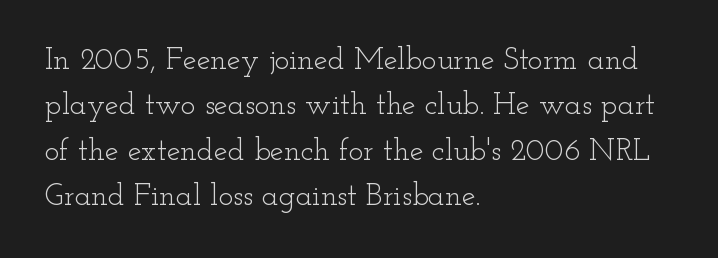
The type sits square on the baseline with zero lean. Honestly, the letter spacing is just normal — you wouldn't notice it. The face used here is proportionally spaced, like ordinary book or web type. Descender tails drop into unmarked territory.
